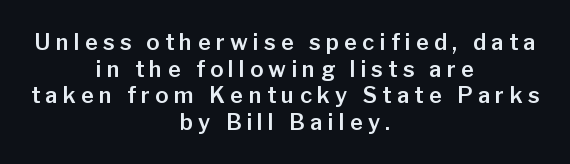
The image shows 22 px text type, upright; set centered, line spacing 1.21x, unusually wide letter spacing (+0.24 em), not underlined.
